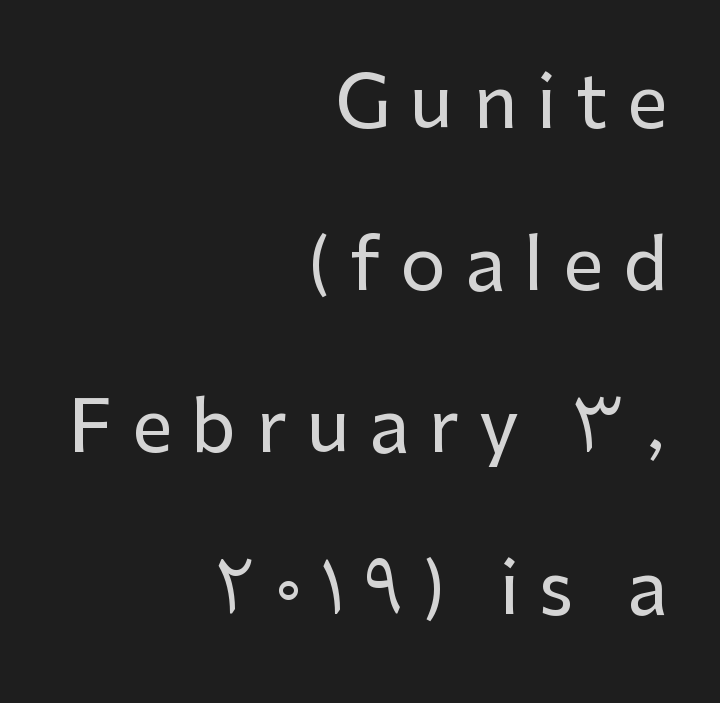
{"serif": "no", "italic": "no", "width": "normal", "stroke_contrast": "low", "x_height": "medium", "monospaced": "no", "underline": "no", "align": "right", "line_spacing": "loose", "line_spacing_ratio": 2.25, "letter_spacing": "wide", "letter_spacing_em": 0.27, "glyph_px": 72}
